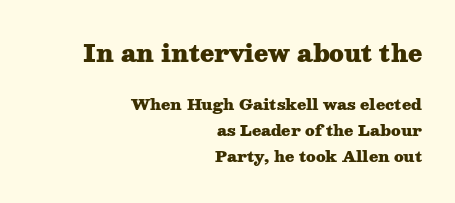
The typography opts for an upright posture over an oblique one. Lines of text with bare space underneath. Whoever set this made the first block the dominant, larger element. Between one letter and the next there's only the usual sliver of space. The rag falls on the left side of this text block. Compared with an ordinary text face, these strokes are far heavier — a full bold.
